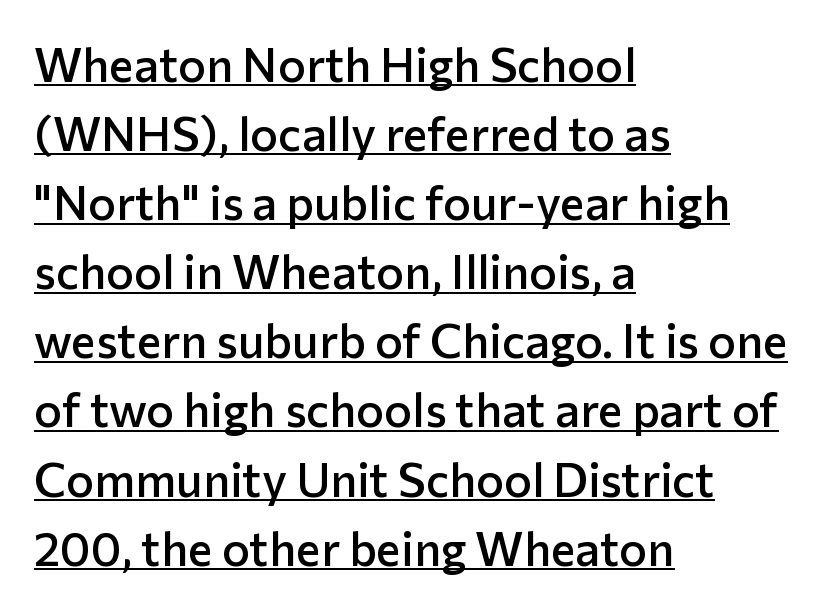
Q: Is the text bold? A: Semi-bold.
Q: Is the text italic (slanted)? A: No, it is upright.
Q: Is the typeface a serif or a sans-serif typeface? A: Sans-serif.
Q: Is the text underlined? A: Yes.
Q: How is the paragraph aligned? A: Left-aligned.
Q: Is the spacing between letters normal or unusually wide? A: Normal.
Q: Is the spacing between lines tight, normal or loose? A: Normal.
Q: Width (condensed, normal, or wide)? A: Normal.
Q: Stroke contrast? A: Low.
Q: x-height? A: Medium.
Q: Monospaced? A: No.
